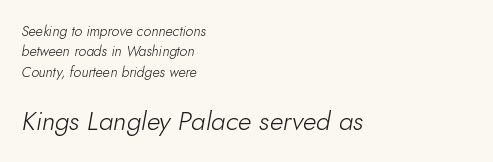
{"italic": "yes", "lean": "right", "slant_degrees": 10, "bold": "no", "underline": "no", "align": "left", "line_spacing": "normal", "line_spacing_ratio": 1.46, "letter_spacing": "normal", "letter_spacing_em": 0.0, "larger_block": "second", "size_ratio": 1.86, "glyph_px": 26}
